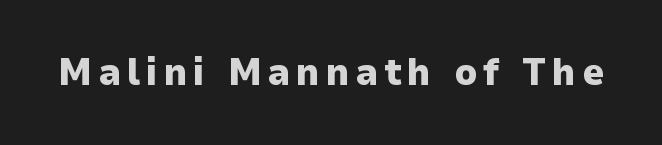
Q: Is the text bold? A: Yes.
Q: Is the text italic (slanted)? A: No, it is upright.
Q: Is the typeface a serif or a sans-serif typeface? A: Sans-serif.
Q: Is the text underlined? A: No.
Q: Width (condensed, normal, or wide)? A: Normal.
Q: Stroke contrast? A: Low.
Q: x-height? A: Medium.
Q: Monospaced? A: No.
